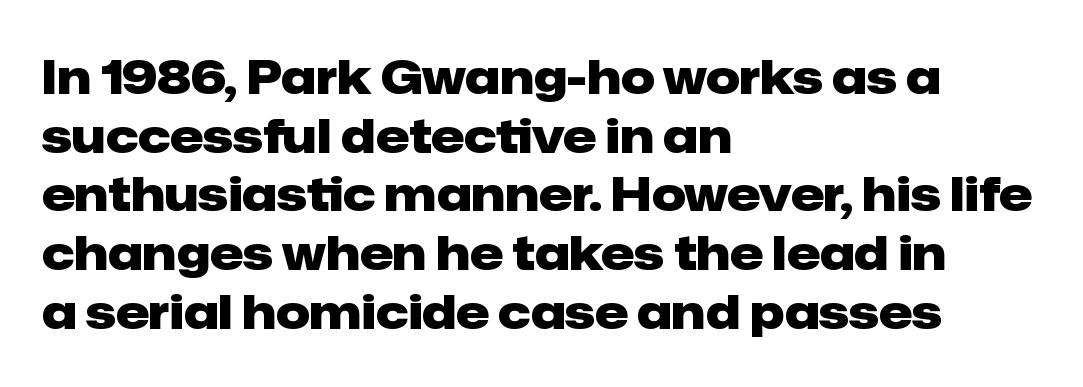
The image shows 47 px heavy sans-serif type, upright; set left-aligned, normal line spacing (1.25x), normal letter spacing, not underlined; low stroke contrast and a medium x-height.
